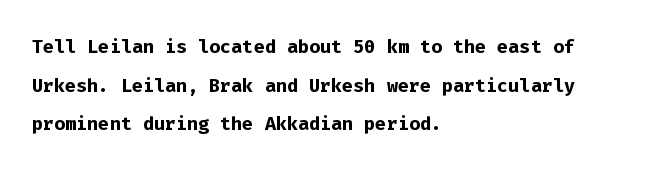
Q: Is the text bold? A: Yes.
Q: Is the text italic (slanted)? A: No, it is upright.
Q: Is the text underlined? A: No.
Q: How is the paragraph aligned? A: Left-aligned.
Q: Is the spacing between letters normal or unusually wide? A: Normal.
Q: Is the spacing between lines tight, normal or loose? A: Normal.
